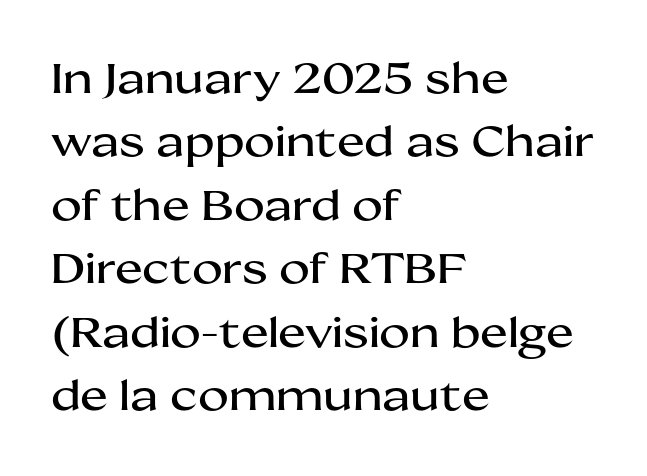
The image shows 42 px wide type, upright; set left-aligned, normal line spacing (1.51x), normal letter spacing, not underlined; medium stroke contrast and a medium x-height.
